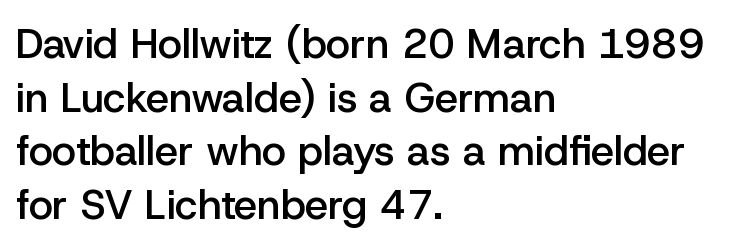
The lines in this sample share a left origin and differ only in where they stop. Spacing verdict: proportional, widths tailored to each character. On the weight axis this lands at semibold, roughly 600. The area under the type is left untouched. The type is set solid horizontally, with unmodified tracking. Ascenders rise straight up at ninety degrees.
